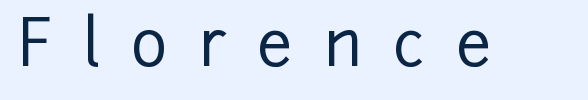
This sample uses an upright cut, with every glyph sitting square on the baseline. Spacing verdict: proportional, widths tailored to each character. Glance below the letters and you will spot only blank space. Here the glyphs are tracked loosely, breaking word shapes into spaced letters.
